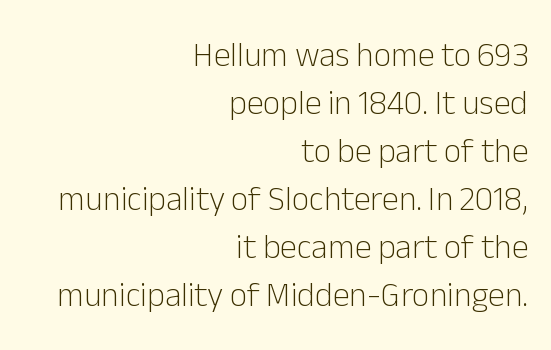
{"serif": "no", "italic": "no", "bold": "no", "weight": "light", "width": "normal", "stroke_contrast": "low", "x_height": "medium", "monospaced": "no", "underline": "no", "align": "right", "line_spacing": "normal", "line_spacing_ratio": 1.41, "letter_spacing": "normal", "letter_spacing_em": 0.0, "glyph_px": 34}
